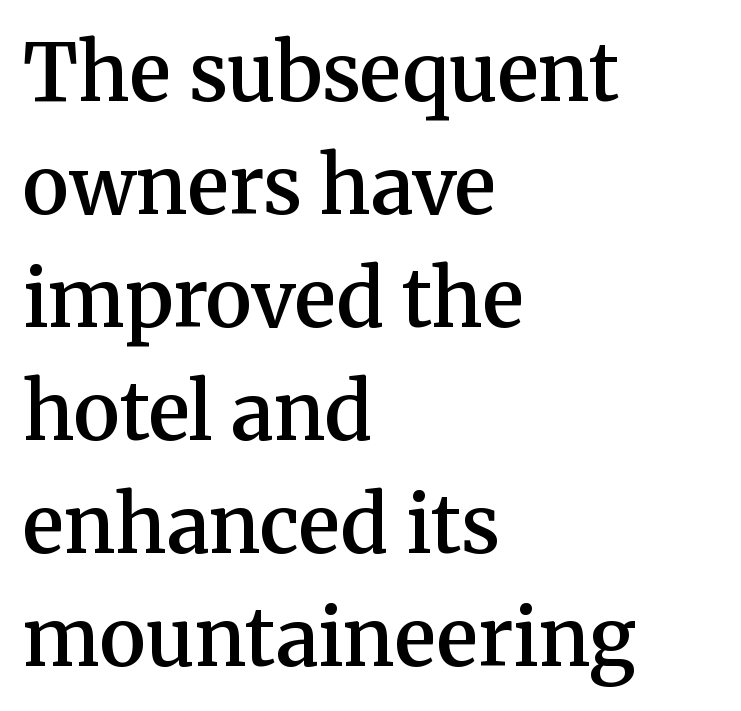
Q: Is the text bold? A: Semi-bold.
Q: Is the text italic (slanted)? A: No, it is upright.
Q: Is the typeface a serif or a sans-serif typeface? A: Serif.
Q: Is the text underlined? A: No.
Q: How is the paragraph aligned? A: Left-aligned.
Q: Is the spacing between letters normal or unusually wide? A: Normal.
Q: Is the spacing between lines tight, normal or loose? A: Normal.
Q: Width (condensed, normal, or wide)? A: Normal.
Q: Stroke contrast? A: Medium.
Q: x-height? A: Medium.
Q: Monospaced? A: No.
